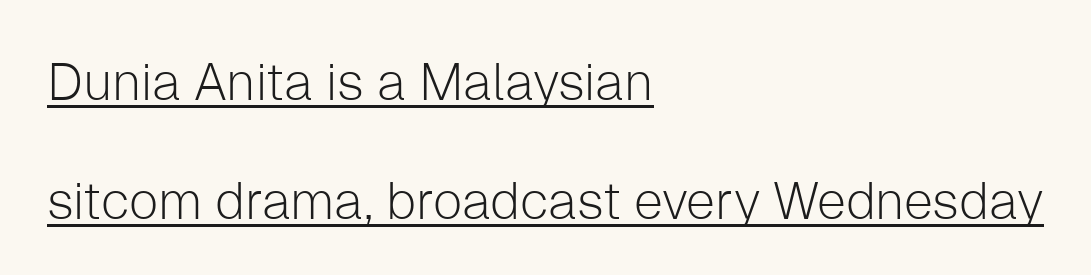
{"serif": "no", "italic": "no", "bold": "no", "weight": "light", "width": "normal", "stroke_contrast": "low", "x_height": "medium", "monospaced": "no", "underline": "yes", "align": "left", "line_spacing": "loose", "line_spacing_ratio": 2.29, "letter_spacing": "normal", "letter_spacing_em": 0.0, "glyph_px": 52}
